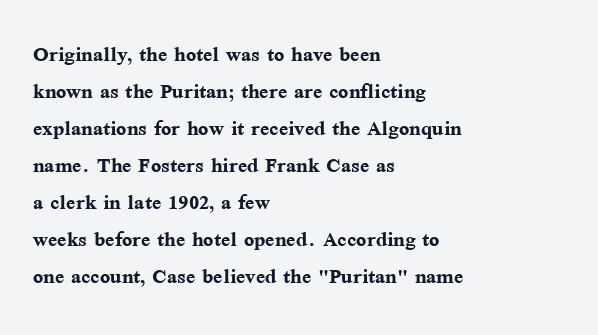
{"italic": "no", "bold": "yes", "underline": "no", "align": "left", "line_spacing": "normal", "line_spacing_ratio": 1.37, "letter_spacing": "normal", "letter_spacing_em": 0.0, "glyph_px": 27}
